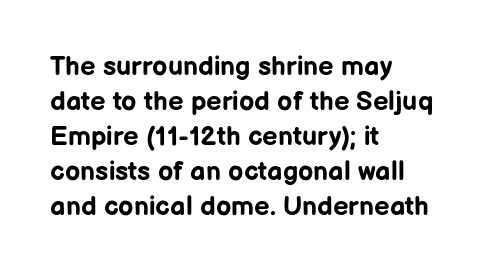
The image shows 27 px bold type, upright; set left-aligned, normal line spacing (1.3x), normal letter spacing, not underlined.
